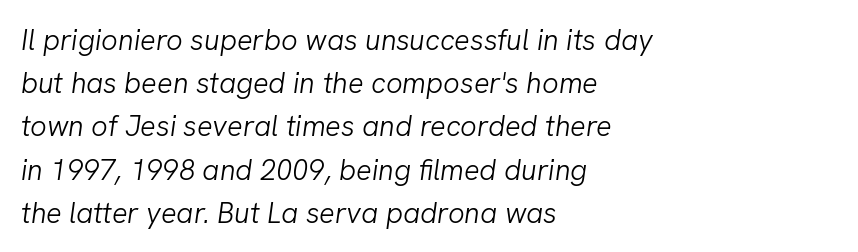
Q: Is the text bold? A: No.
Q: Is the text italic (slanted)? A: Yes, it leans right by about 8 degrees.
Q: Is the text underlined? A: No.
Q: How is the paragraph aligned? A: Left-aligned.
Q: Is the spacing between letters normal or unusually wide? A: Normal.
Q: Is the spacing between lines tight, normal or loose? A: Normal.
Q: Width (condensed, normal, or wide)? A: Normal.
Q: Stroke contrast? A: Low.
Q: x-height? A: Medium.
Q: Monospaced? A: No.
